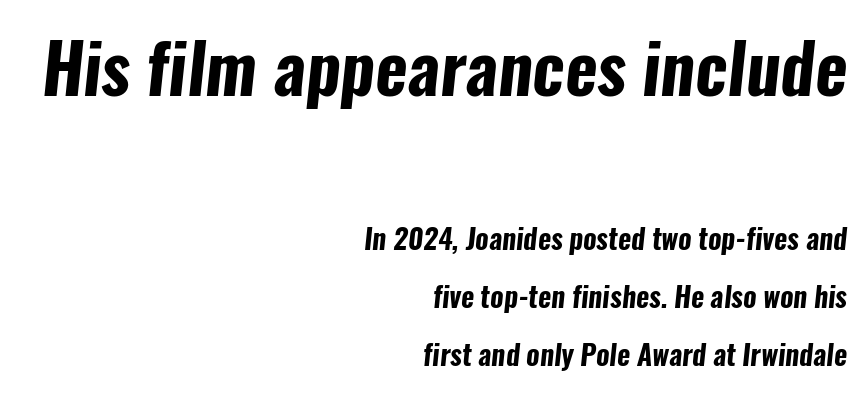
Caption: standard tracking, unaltered. Is the type bold? Yes — the strokes are clearly thick and heavy. The space directly below the letters is spotless. These lines are rendered in a variable-pitch font. Casual observation: everything's shoved over to the right.
